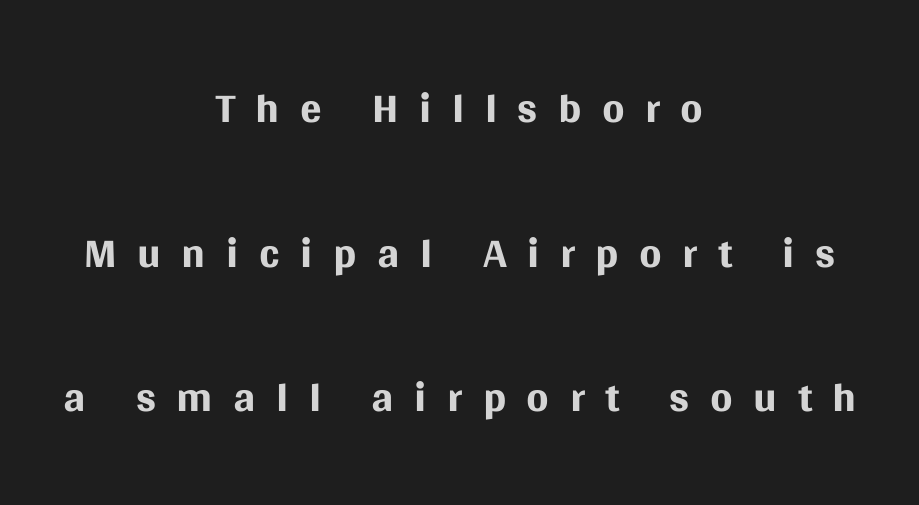
Q: Is the text bold? A: No.
Q: Is the text italic (slanted)? A: No, it is upright.
Q: Is the typeface a serif or a sans-serif typeface? A: Sans-serif.
Q: Is the text underlined? A: No.
Q: How is the paragraph aligned? A: Centered.
Q: Is the spacing between letters normal or unusually wide? A: Unusually wide.
Q: Is the spacing between lines tight, normal or loose? A: Loose.
Q: Width (condensed, normal, or wide)? A: Normal.
Q: Stroke contrast? A: Medium.
Q: x-height? A: Large.
Q: Monospaced? A: No.
